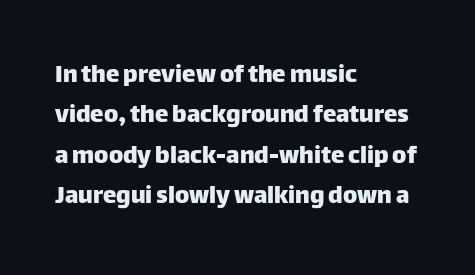
No italicization has been applied; the sample stays upright. This block has exactly the height ordinary leading produces. Students, note that the glyphs here touch the page at normal intervals. Typeset ragged right — the left edge is the straight one.
